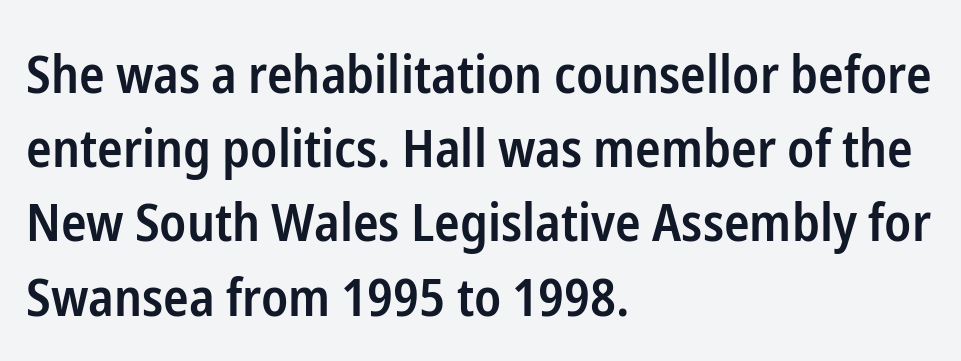
Q: Is the text bold? A: Semi-bold.
Q: Is the text italic (slanted)? A: No, it is upright.
Q: Is the typeface a serif or a sans-serif typeface? A: Sans-serif.
Q: Is the text underlined? A: No.
Q: How is the paragraph aligned? A: Left-aligned.
Q: Is the spacing between letters normal or unusually wide? A: Normal.
Q: Is the spacing between lines tight, normal or loose? A: Normal.
Q: Width (condensed, normal, or wide)? A: Condensed.
Q: Stroke contrast? A: Low.
Q: x-height? A: Medium.
Q: Monospaced? A: No.
